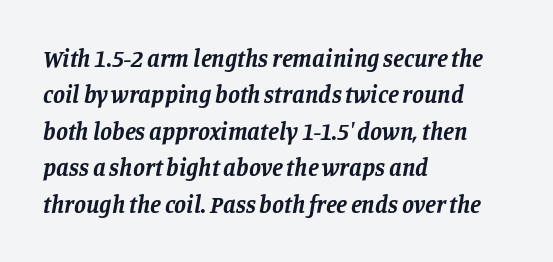
Q: Is the text bold? A: Yes.
Q: Is the text italic (slanted)? A: Yes, it leans right by about 11 degrees.
Q: Is the text underlined? A: No.
Q: How is the paragraph aligned? A: Left-aligned.
Q: Is the spacing between letters normal or unusually wide? A: Normal.
Q: Is the spacing between lines tight, normal or loose? A: Normal.
